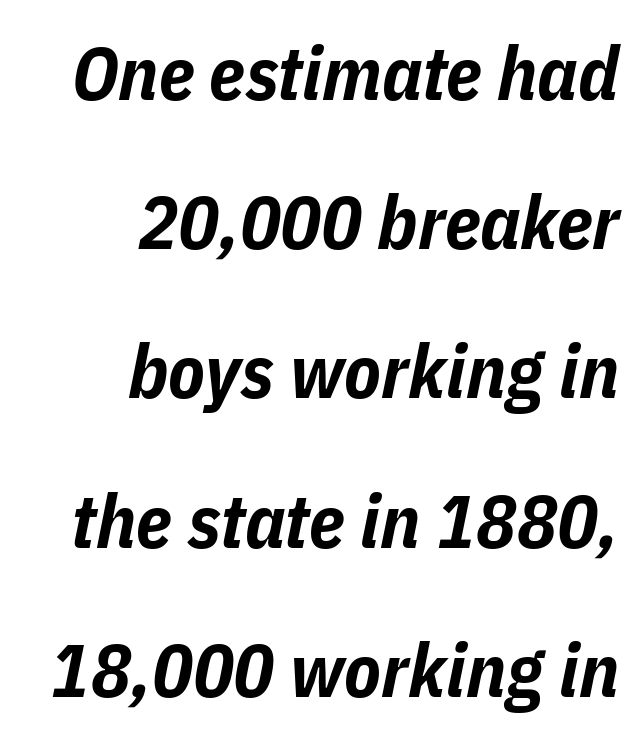
The image shows 75 px bold, condensed type, italic (leaning right); set right-aligned, loose line spacing (1.99x), normal letter spacing, not underlined; low stroke contrast and a medium x-height.
